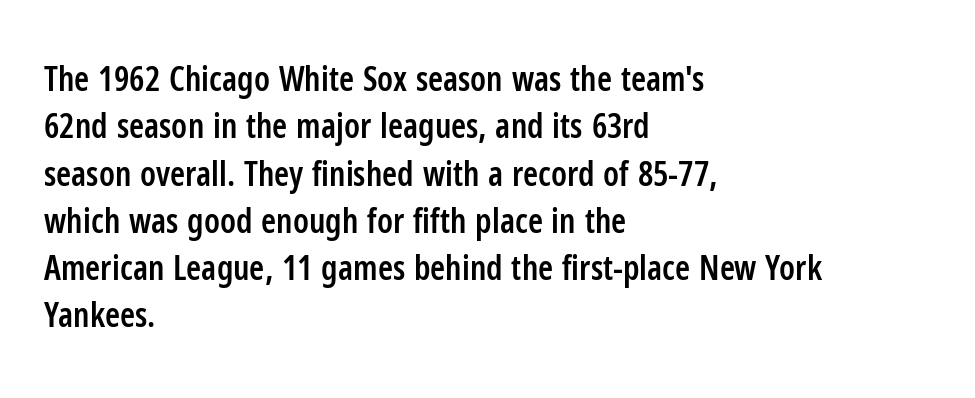
Q: Is the text bold? A: Semi-bold.
Q: Is the text italic (slanted)? A: No, it is upright.
Q: Is the typeface a serif or a sans-serif typeface? A: Sans-serif.
Q: Is the text underlined? A: No.
Q: How is the paragraph aligned? A: Left-aligned.
Q: Is the spacing between letters normal or unusually wide? A: Normal.
Q: Is the spacing between lines tight, normal or loose? A: Normal.
Q: Width (condensed, normal, or wide)? A: Condensed.
Q: Stroke contrast? A: Low.
Q: x-height? A: Medium.
Q: Monospaced? A: No.
